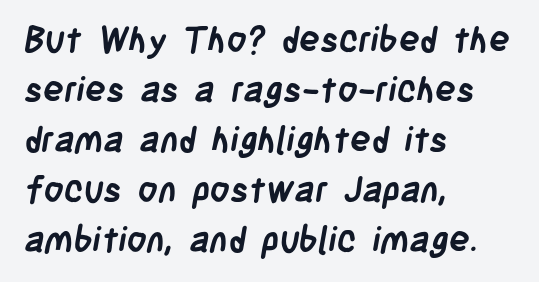
{"serif": "no", "bold": "yes", "weight": "semibold", "width": "condensed", "stroke_contrast": "low", "x_height": "large", "monospaced": "no", "underline": "no", "align": "left", "line_spacing": "normal", "line_spacing_ratio": 1.43, "letter_spacing": "normal", "letter_spacing_em": 0.0, "glyph_px": 35}
